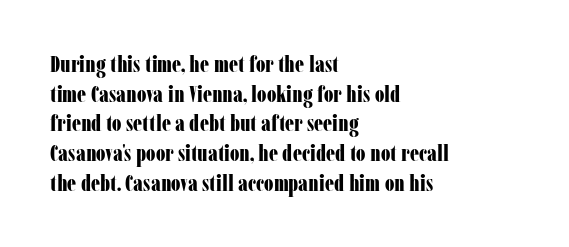
{"italic": "no", "bold": "yes", "underline": "no", "align": "left", "line_spacing": "normal", "line_spacing_ratio": 1.29, "letter_spacing": "normal", "letter_spacing_em": 0.0, "glyph_px": 23}
